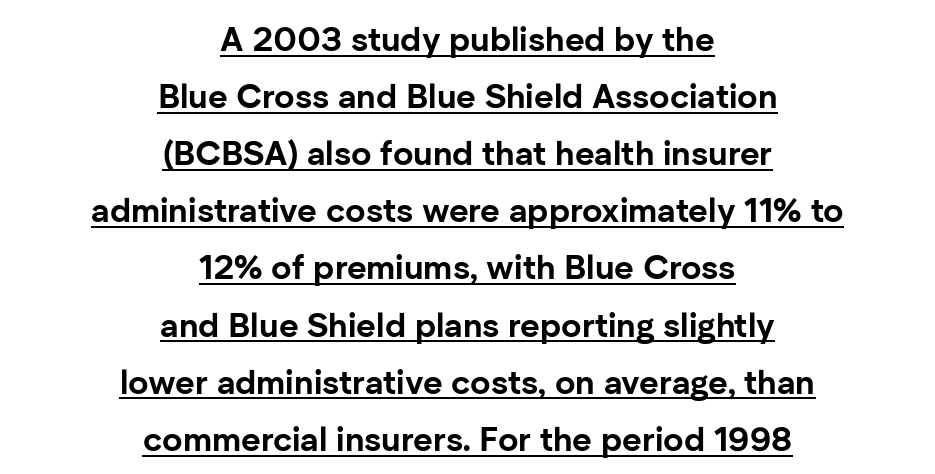
The line-height multiplier appears to be the usual default. Compared with typical body copy, the letter spacing here is the same. Reading down the block, each line starts at a different indent, mirrored at its end. This sample uses an upright cut, with every glyph sitting square on the baseline. Compared with undecorated copy, this sample adds a rule below the words. This sample uses a sans-serif face.
